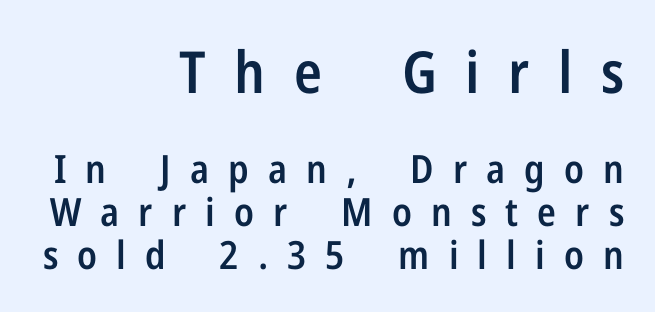
The image shows 58 px semibold, condensed sans-serif type, upright; set right-aligned, tight line spacing (1.1x), unusually wide letter spacing (+0.49 em), not underlined; the first (top) block is 1.49x larger; low stroke contrast and a medium x-height.
